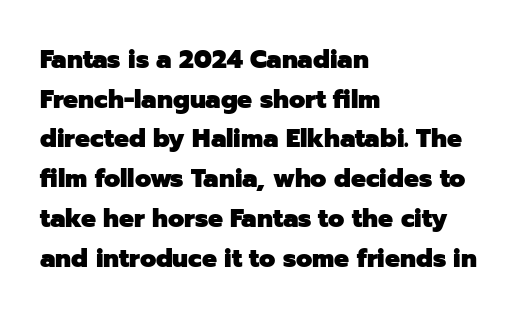
{"italic": "no", "bold": "yes", "underline": "no", "align": "left", "line_spacing": "normal", "line_spacing_ratio": 1.59, "letter_spacing": "normal", "letter_spacing_em": 0.0, "glyph_px": 25}
